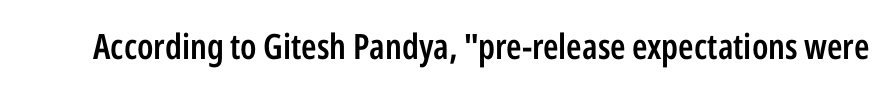
The image shows 35 px semibold, condensed sans-serif type, upright; set normal letter spacing, not underlined; low stroke contrast and a medium x-height.
